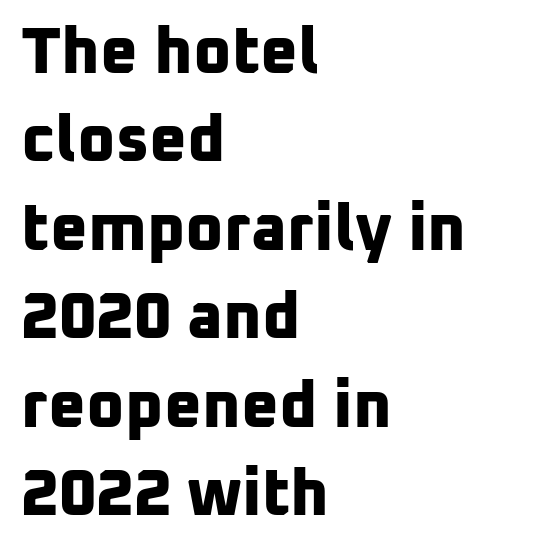
{"serif": "no", "bold": "yes", "weight": "bold", "width": "normal", "stroke_contrast": "low", "x_height": "medium", "monospaced": "no", "underline": "no", "align": "left", "line_spacing": "normal", "line_spacing_ratio": 1.36, "letter_spacing": "normal", "letter_spacing_em": 0.0, "glyph_px": 65}
